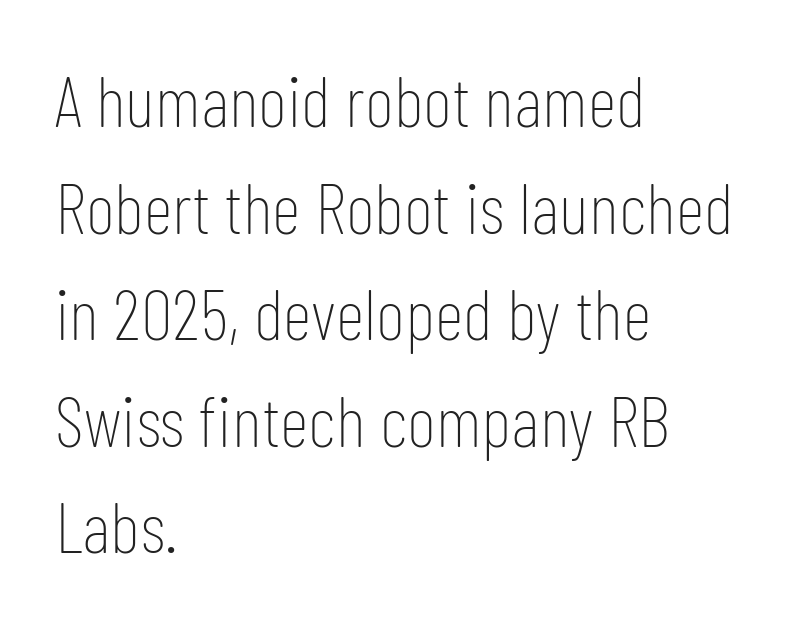
{"serif": "no", "italic": "no", "bold": "no", "weight": "thin", "width": "condensed", "stroke_contrast": "low", "x_height": "medium", "monospaced": "no", "underline": "no", "align": "left", "line_spacing": "normal", "line_spacing_ratio": 1.48, "letter_spacing": "normal", "letter_spacing_em": 0.0, "glyph_px": 72}
